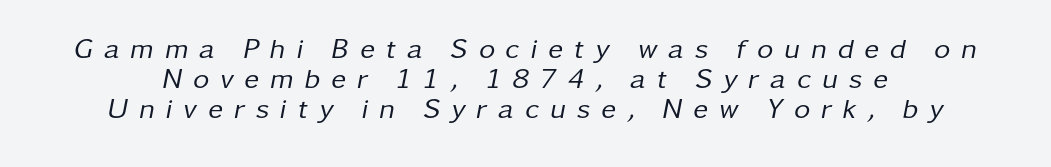
{"italic": "yes", "lean": "right", "slant_degrees": 11, "bold": "no", "weight": "regular", "width": "normal", "stroke_contrast": "low", "x_height": "medium", "monospaced": "no", "underline": "no", "line_spacing": "tight", "line_spacing_ratio": 1.07, "letter_spacing": "wide", "letter_spacing_em": 0.39, "glyph_px": 28}
